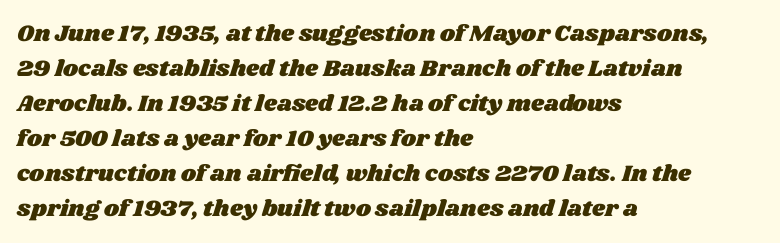
Line starts are locked; line ends wander. Summary of vertical rhythm: regular, with standard interline spacing. What stands out about the letter spacing? Nothing — it is the standard amount. Each row of text sits above clean, open space.
